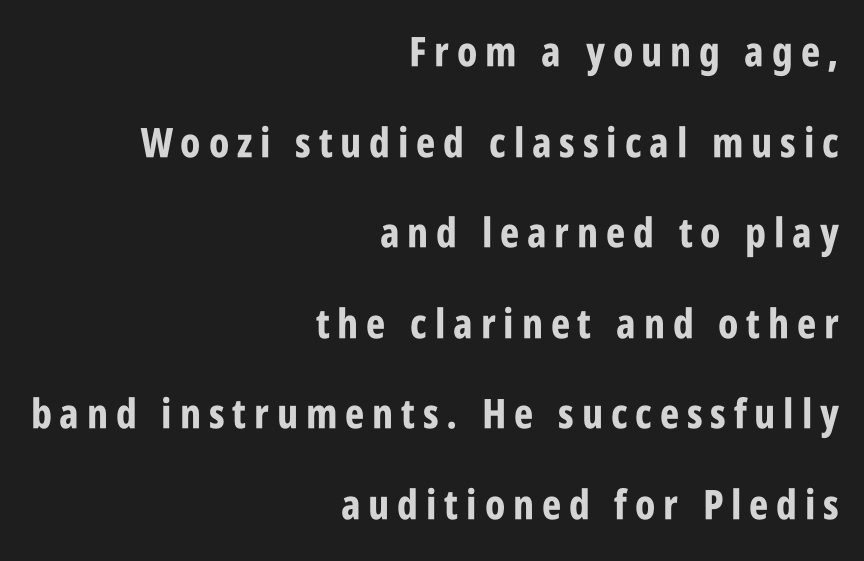
The image shows 41 px bold, condensed sans-serif type, upright; set right-aligned, loose line spacing (2.21x), not underlined; low stroke contrast and a large x-height.
